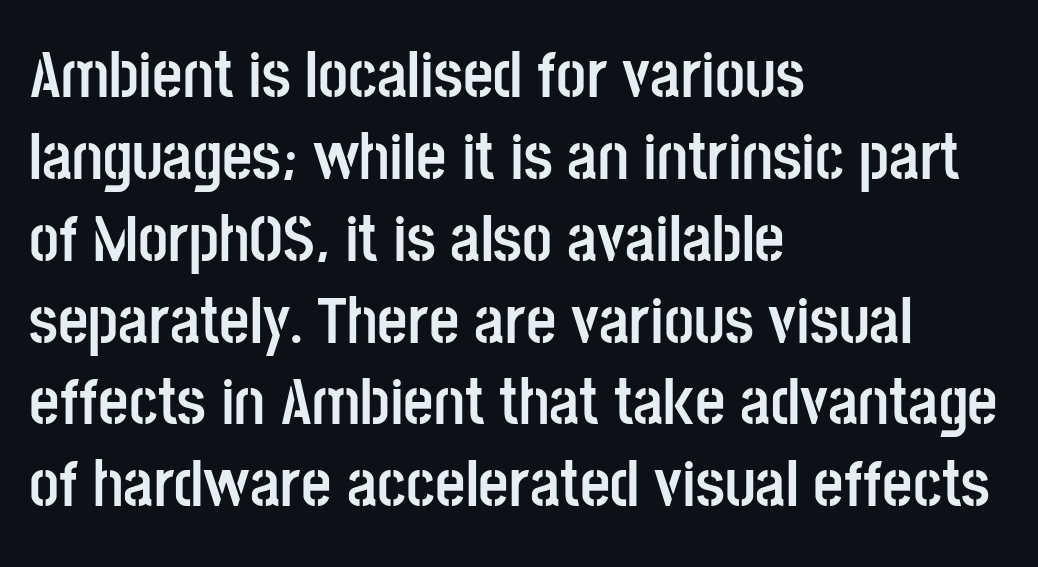
The image shows 66 px semibold, condensed sans-serif type, upright; set left-aligned, line spacing 1.24x, normal letter spacing, not underlined; low stroke contrast and a large x-height.
